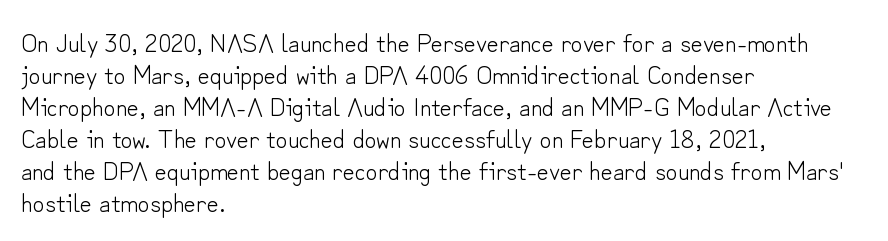
The passage shown is not underscored anywhere. Words appear dense and cohesive because spacing is normal. Alignment: flush left. Unlike italic type, these characters show no tilt at all.
